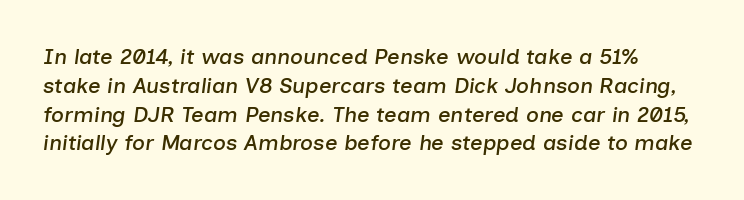
Any mark beneath the type? The region is blank. The rendering applies a slant to the glyphs. In terms of letterspacing, this is plain default setting. Leading: standard.
